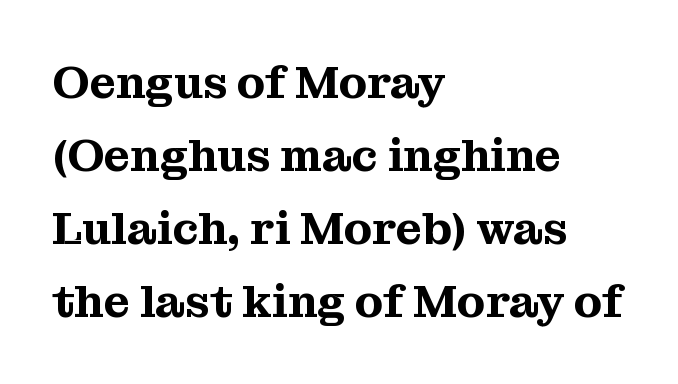
The image shows 46 px serif type, upright; set left-aligned, normal line spacing (1.59x), normal letter spacing, not underlined; medium stroke contrast and a medium x-height.
